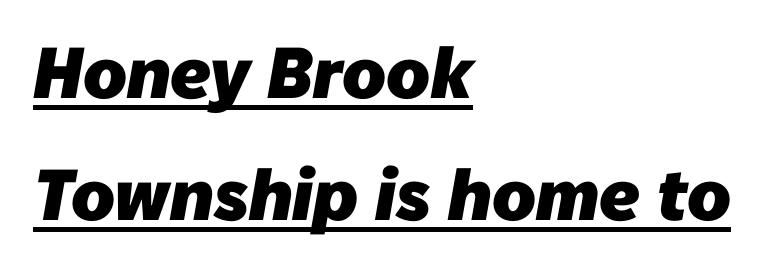
The image shows 72 px heavy sans-serif type; set left-aligned, normal line spacing (1.69x), normal letter spacing, underlined; low stroke contrast and a medium x-height.
